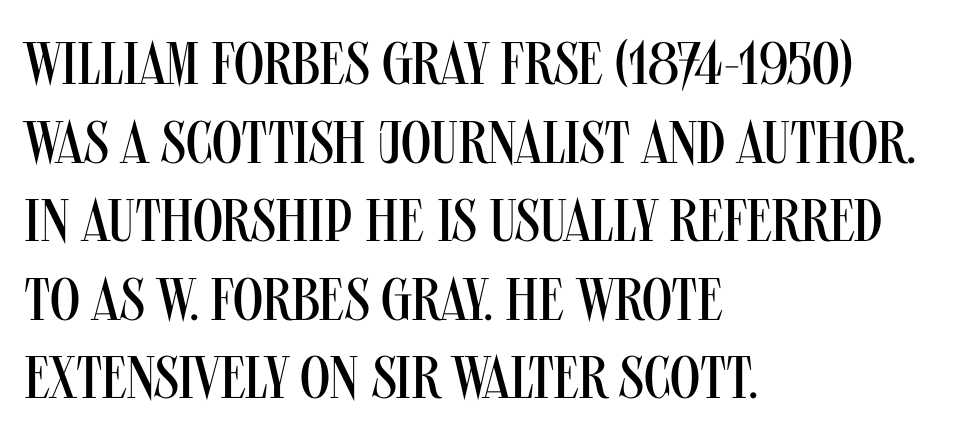
Compared with a typical body face, this is equally light or lighter still. The designer went with a sans here, leaving each stem footless. Any mark beneath the type? The region is blank. Normally led — the rows are evenly, conventionally spaced.
